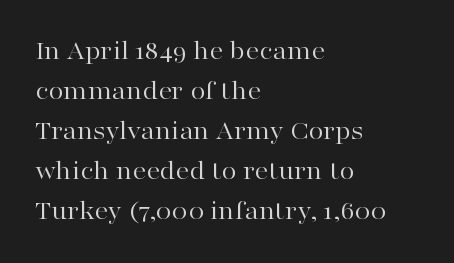
The image shows 27 px text type, upright; set left-aligned, normal line spacing (1.48x), normal letter spacing, not underlined.
